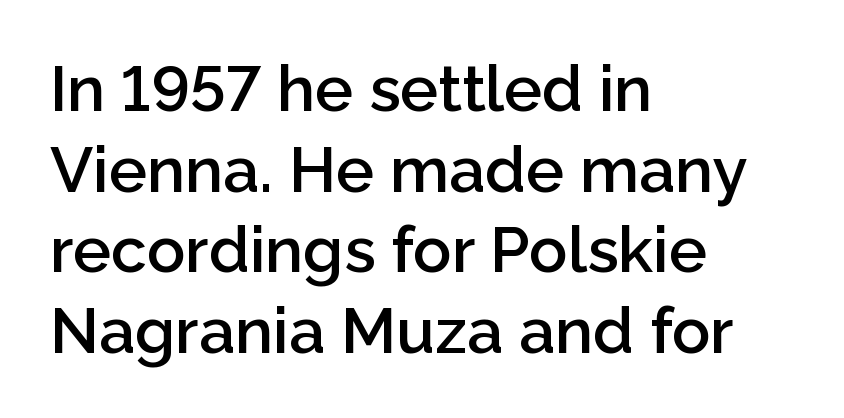
The image shows 64 px semibold sans-serif type, upright; set left-aligned, normal line spacing (1.26x), normal letter spacing, not underlined; low stroke contrast and a medium x-height.
